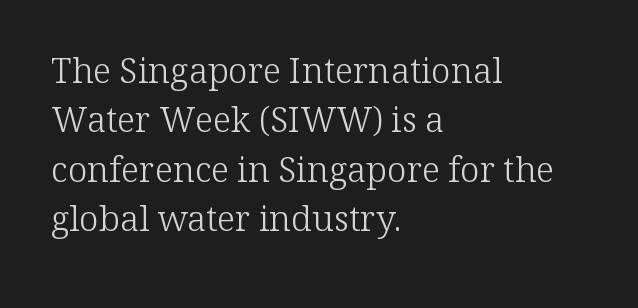
Q: Is the text bold? A: No.
Q: Is the text italic (slanted)? A: No, it is upright.
Q: Is the typeface a serif or a sans-serif typeface? A: Serif.
Q: Is the text underlined? A: No.
Q: How is the paragraph aligned? A: Left-aligned.
Q: Is the spacing between letters normal or unusually wide? A: Normal.
Q: Is the spacing between lines tight, normal or loose? A: Normal.
Q: Width (condensed, normal, or wide)? A: Normal.
Q: Stroke contrast? A: Low.
Q: x-height? A: Medium.
Q: Monospaced? A: No.
